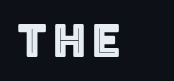
Q: Is the text italic (slanted)? A: No, it is upright.
Q: Is the text underlined? A: No.
Q: How is the paragraph aligned? A: Left-aligned.
Q: Width (condensed, normal, or wide)? A: Normal.
Q: x-height? A: Large.
Q: Monospaced? A: No.
